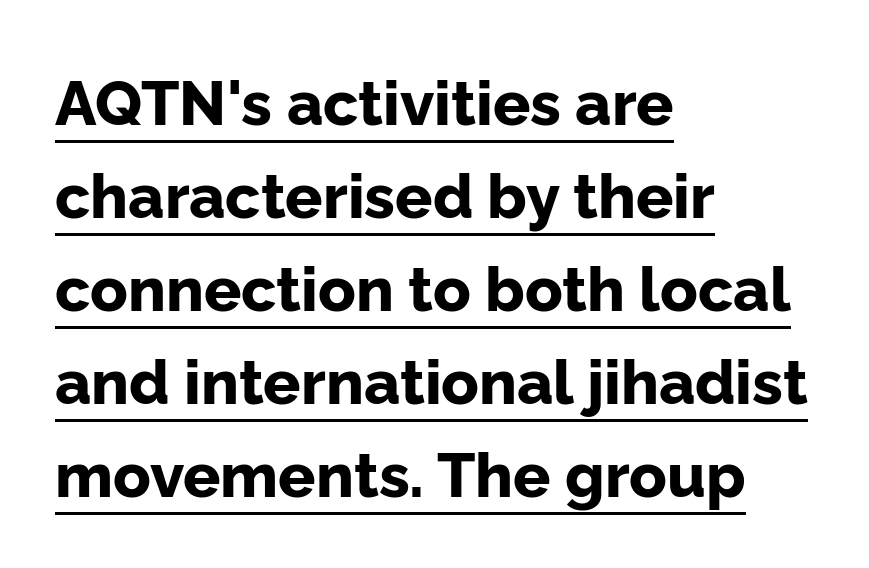
The image shows 62 px bold sans-serif type, upright; set left-aligned, normal line spacing (1.5x), normal letter spacing, underlined; low stroke contrast and a medium x-height.
